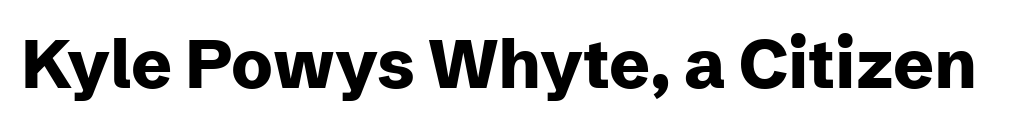
Q: Is the text bold? A: Yes.
Q: Is the text italic (slanted)? A: No, it is upright.
Q: Is the typeface a serif or a sans-serif typeface? A: Sans-serif.
Q: Is the text underlined? A: No.
Q: Is the spacing between letters normal or unusually wide? A: Normal.
Q: Width (condensed, normal, or wide)? A: Normal.
Q: Stroke contrast? A: Low.
Q: x-height? A: Medium.
Q: Monospaced? A: No.
